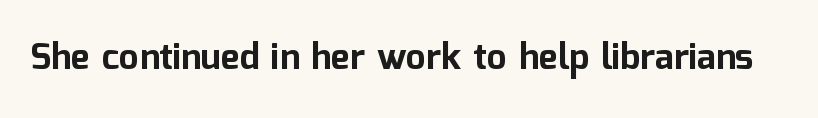
The image shows 36 px bold sans-serif type, upright; set normal letter spacing, not underlined; low stroke contrast and a medium x-height.
